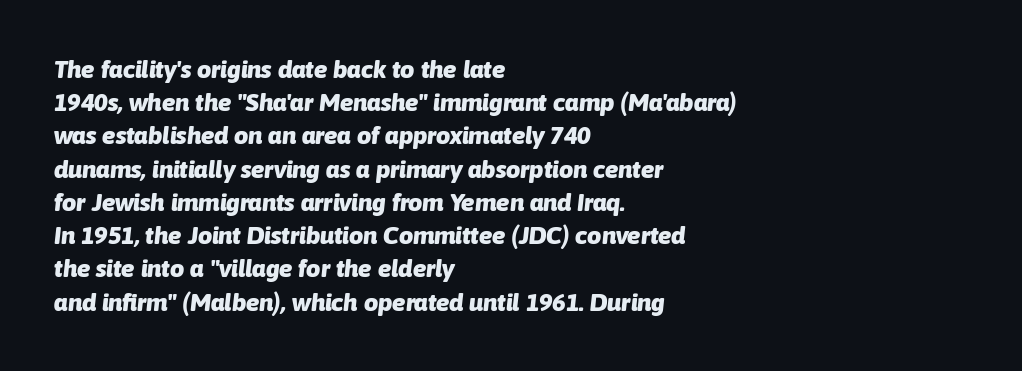
Q: Is the text bold? A: Yes.
Q: Is the text italic (slanted)? A: Yes, it leans right by about 6 degrees.
Q: Is the text underlined? A: No.
Q: How is the paragraph aligned? A: Left-aligned.
Q: Is the spacing between letters normal or unusually wide? A: Normal.
Q: Is the spacing between lines tight, normal or loose? A: Normal.
